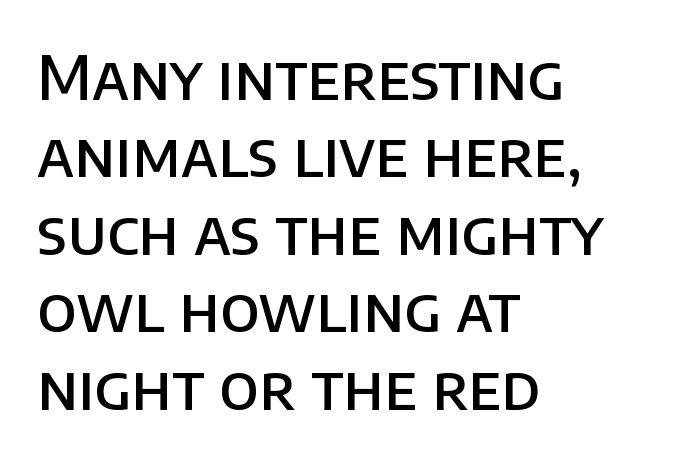
The image shows 61 px semibold sans-serif type, upright; set left-aligned, normal line spacing (1.27x), normal letter spacing, not underlined; low stroke contrast and a large x-height.
